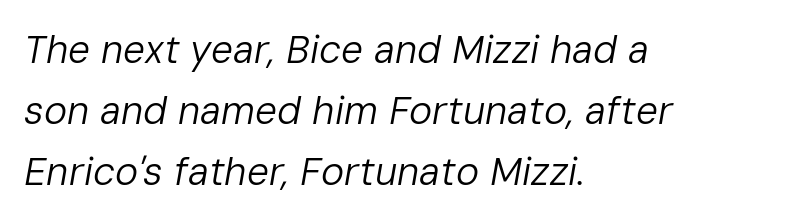
Rendered with sloped, italic letterforms. The foot of each line stays bare and open. Is the stroke heavy? The answer is a plain regular-or-lighter. Spacing verdict: proportional, widths tailored to each character. Letter spacing: default.
